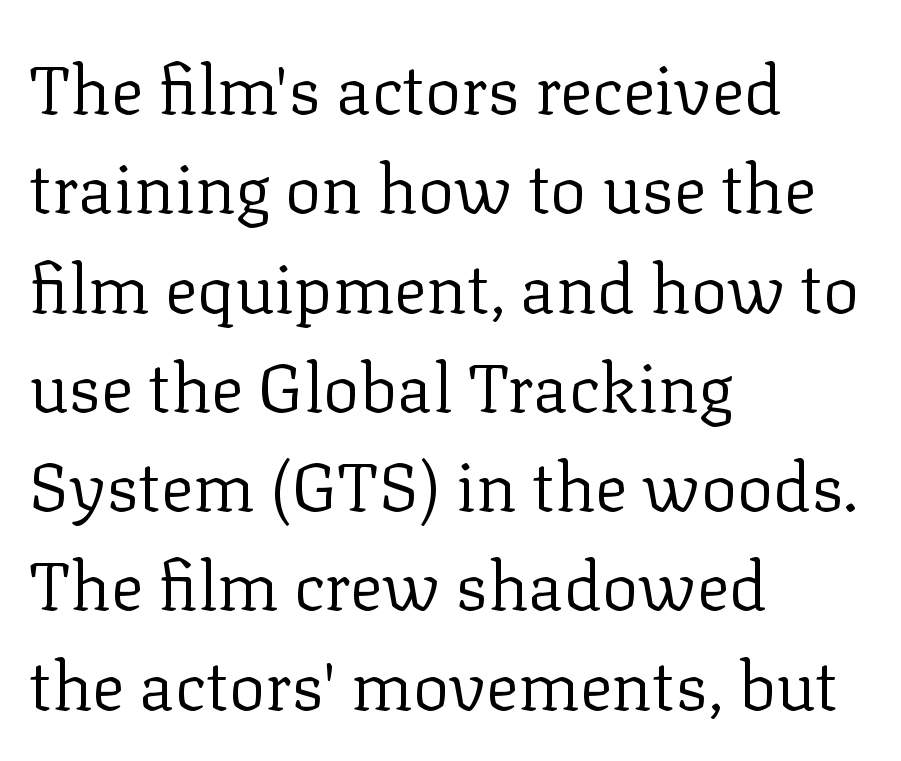
The image shows 68 px regular-weight serif type, upright; set left-aligned, normal line spacing (1.46x), normal letter spacing, not underlined; low stroke contrast and a medium x-height.
